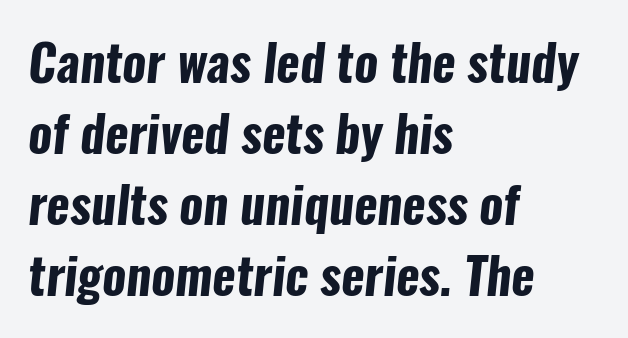
The designer went with a sans here, leaving each stem footless. Set as a true bold cut, around the 700 mark. The passage shown has conventional tracking throughout. Each letter keeps its own natural width here, so spacing adapts to shape.
